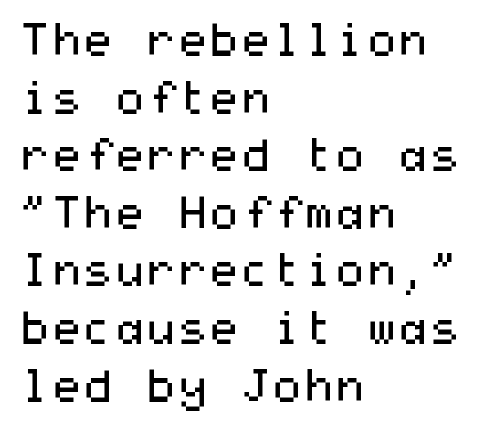
The image shows 45 px regular-weight, wide sans-serif type, upright; set left-aligned, normal line spacing (1.28x), normal letter spacing, not underlined; medium stroke contrast and a medium x-height.
